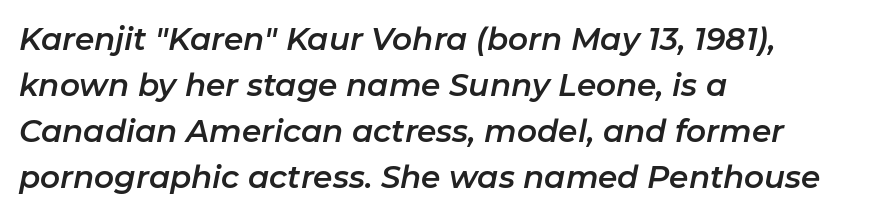
{"italic": "yes", "lean": "right", "slant_degrees": 11, "width": "normal", "stroke_contrast": "low", "x_height": "medium", "monospaced": "no", "underline": "no", "align": "left", "line_spacing": "normal", "line_spacing_ratio": 1.48, "letter_spacing": "normal", "letter_spacing_em": 0.0, "glyph_px": 31}
